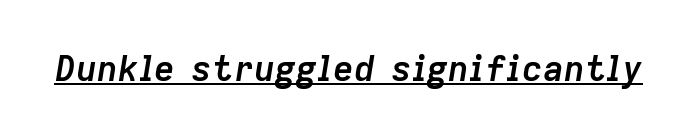
Notice how a bar underscores the lettering throughout. The gaps between neighbouring characters are ordinary and unremarkable. If you drew a line through each stem, it would be angled. Thick stems and heavy bowls — unmistakably bold.
